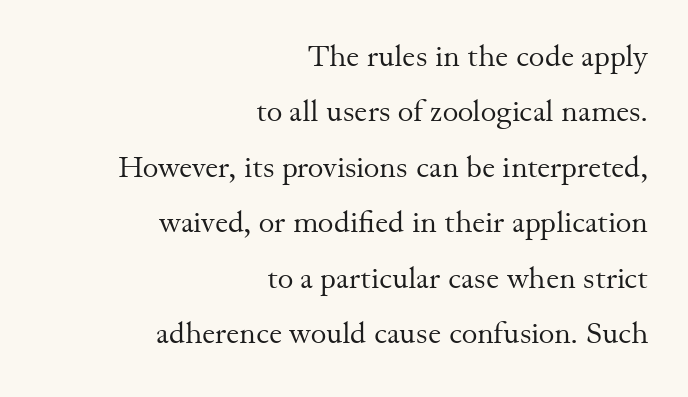
The paragraph has a hard right edge and a soft left edge. This is serif lettering, the kind often seen in printed books. No italicization has been applied; the sample stays upright. No word sits above an underline. Do the characters align in a grid? No, the font is proportional. The line texture is even and compact thanks to regular tracking.
